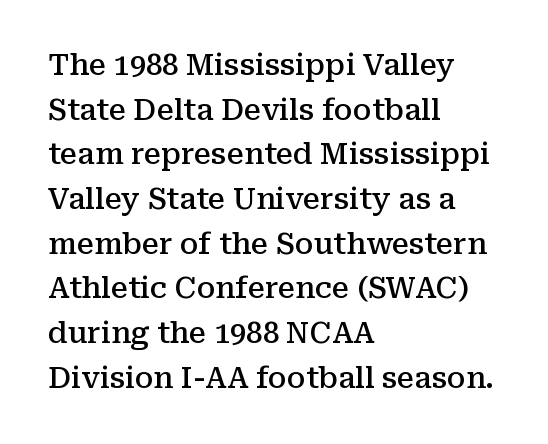
Underline: absent. The letters advance in unequal steps, a hallmark of proportional type. Serif or sans? Serif — the stroke terminals have little feet. One-word summary of the alignment: left. How are the letters spaced? Ordinarily, with no added tracking.
